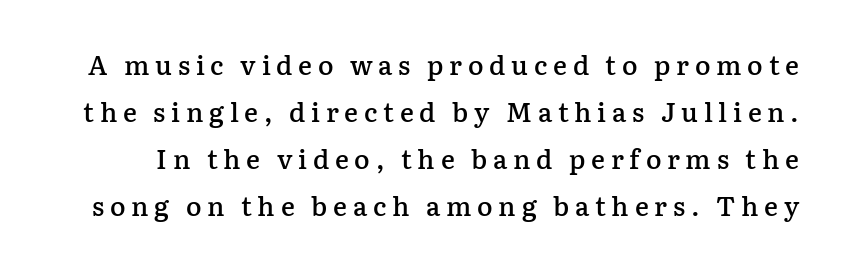
The image shows 26 px text type, upright; set line spacing 1.81x, unusually wide letter spacing (+0.22 em), not underlined.
